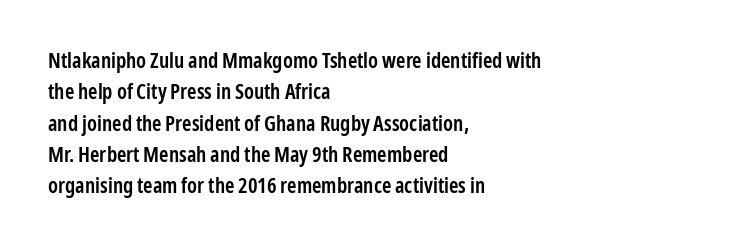
The image shows 21 px text type, upright; set left-aligned, normal line spacing (1.49x), normal letter spacing, not underlined.
